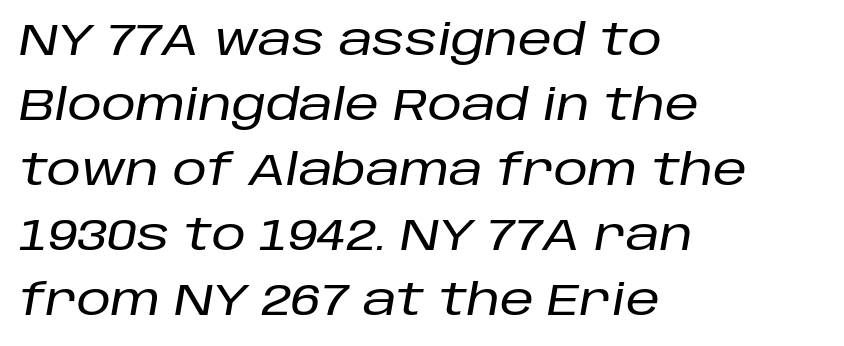
{"italic": "yes", "lean": "right", "slant_degrees": 10, "width": "normal", "stroke_contrast": "low", "x_height": "large", "monospaced": "no", "underline": "no", "align": "left", "line_spacing": "normal", "line_spacing_ratio": 1.51, "letter_spacing": "normal", "letter_spacing_em": 0.0, "glyph_px": 43}
